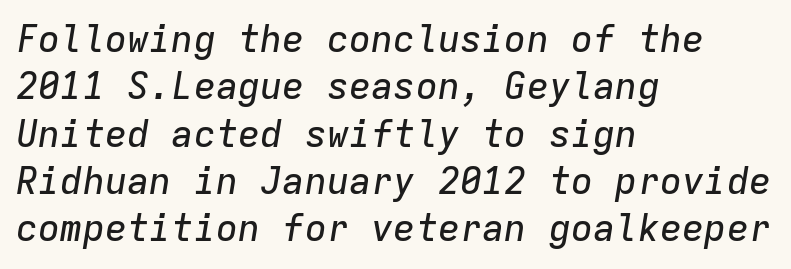
The image shows 37 px text type, italic (leaning right), monospaced; set left-aligned, normal line spacing (1.28x), normal letter spacing, not underlined; low stroke contrast and a medium x-height.
